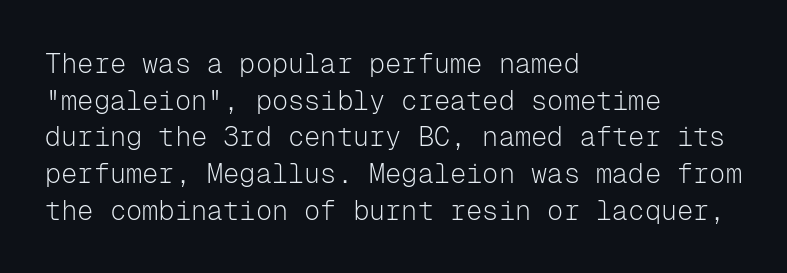
The image shows 27 px text type, upright; set left-aligned, normal line spacing (1.36x), normal letter spacing, not underlined.
